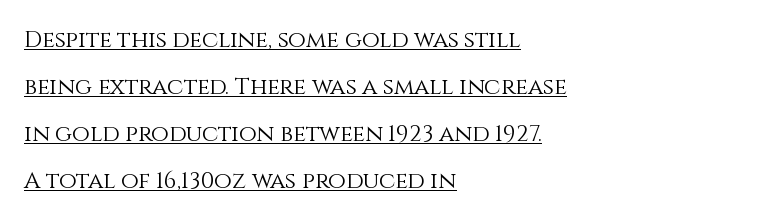
Ascenders rise straight up at ninety degrees. Vertically, the passage feels expansive, rows floating well apart. All the whitespace from short lines collects on the right. A continuous stroke trails under the words, as in a hyperlink.
